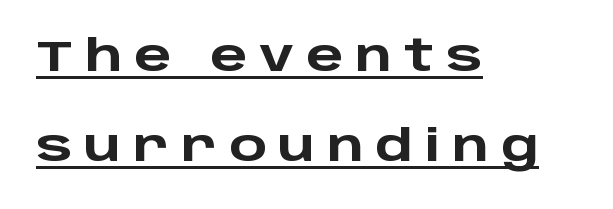
The image shows 44 px heavy, wide sans-serif type, upright; set left-aligned, loose line spacing (2.05x), unusually wide letter spacing (+0.27 em), underlined; low stroke contrast and a large x-height.
